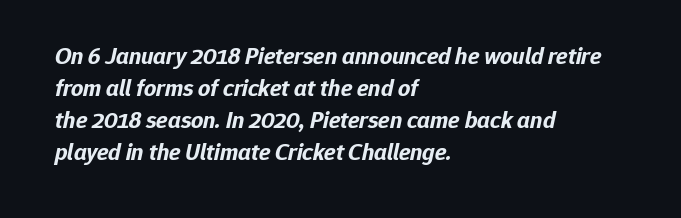
Q: Is the text bold? A: Yes.
Q: Is the text italic (slanted)? A: Yes, it leans right by about 12 degrees.
Q: Is the text underlined? A: No.
Q: How is the paragraph aligned? A: Left-aligned.
Q: Is the spacing between letters normal or unusually wide? A: Normal.
Q: Is the spacing between lines tight, normal or loose? A: Normal.
